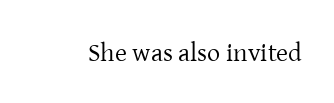
Q: Is the text bold? A: No.
Q: Is the text italic (slanted)? A: No, it is upright.
Q: Is the text underlined? A: No.
Q: Is the spacing between letters normal or unusually wide? A: Normal.
